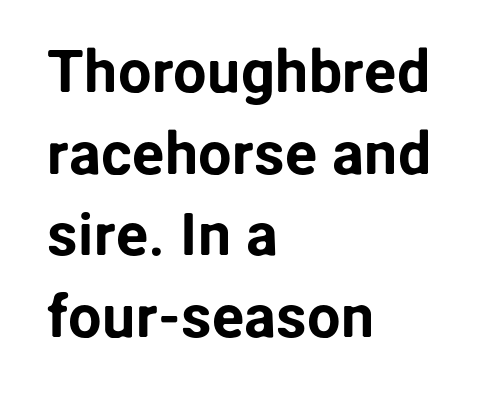
Words float on clear page, feet unadorned. The face used here is rendered with its standard letterfit. The letters stand upright; this is a roman face. You can tell from the bare stems that sans-serif type was used.
